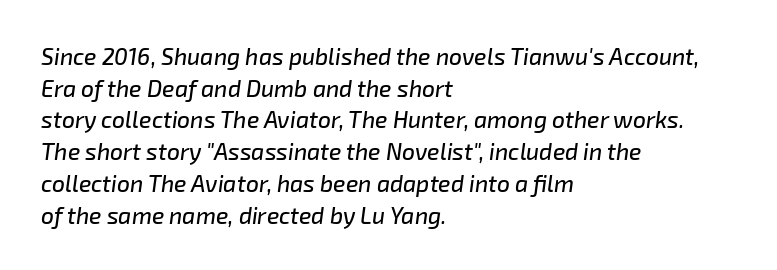
Q: Is the text italic (slanted)? A: Yes, it leans right by about 8 degrees.
Q: Is the text underlined? A: No.
Q: How is the paragraph aligned? A: Left-aligned.
Q: Is the spacing between letters normal or unusually wide? A: Normal.
Q: Is the spacing between lines tight, normal or loose? A: Normal.
